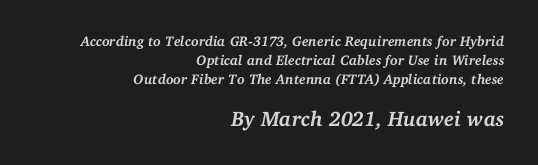
Q: Is the text bold? A: Yes.
Q: Is the text italic (slanted)? A: Yes, it leans right by about 11 degrees.
Q: Is the text underlined? A: No.
Q: How is the paragraph aligned? A: Right-aligned.
Q: Is the spacing between letters normal or unusually wide? A: Normal.
Q: Is the spacing between lines tight, normal or loose? A: Normal.
Q: Which block of text is set in a larger size, the first (top) or the second (bottom)? A: The second (bottom) one.
